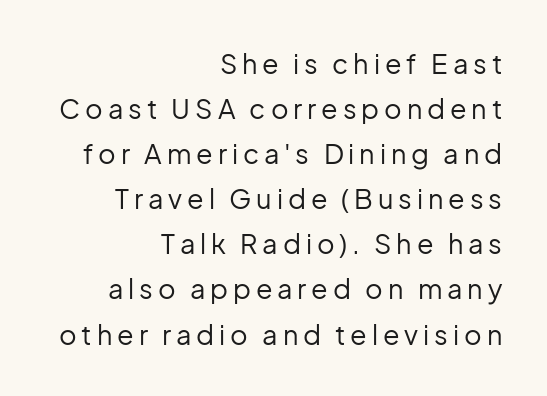
The image shows 27 px text type, upright; set right-aligned, normal line spacing (1.67x), not underlined.
